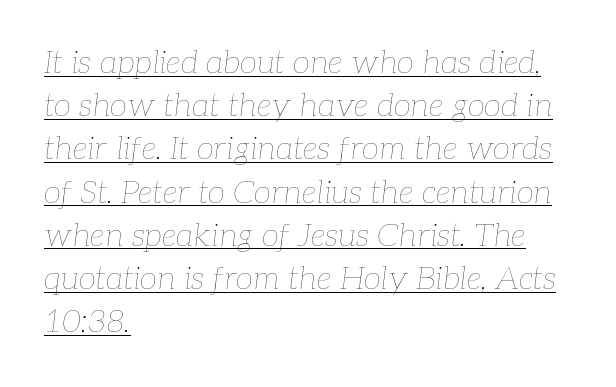
Q: Is the text bold? A: No.
Q: Is the text italic (slanted)? A: Yes, it leans right by about 7 degrees.
Q: Is the text underlined? A: Yes.
Q: How is the paragraph aligned? A: Left-aligned.
Q: Is the spacing between letters normal or unusually wide? A: Normal.
Q: Is the spacing between lines tight, normal or loose? A: Normal.
Q: Width (condensed, normal, or wide)? A: Normal.
Q: Stroke contrast? A: Low.
Q: x-height? A: Medium.
Q: Monospaced? A: No.
